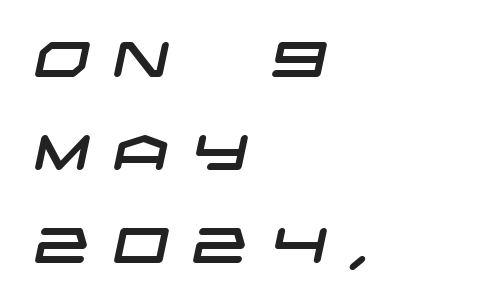
{"serif": "no", "width": "wide", "stroke_contrast": "low", "x_height": "large", "underline": "no", "align": "left", "line_spacing": "loose", "line_spacing_ratio": 1.9, "letter_spacing": "wide", "letter_spacing_em": 0.48, "glyph_px": 49}
